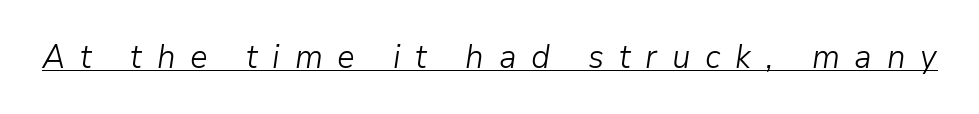
{"italic": "yes", "lean": "right", "slant_degrees": 9, "bold": "no", "weight": "light", "width": "normal", "stroke_contrast": "low", "x_height": "medium", "monospaced": "no", "underline": "yes", "letter_spacing": "wide", "letter_spacing_em": 0.45, "glyph_px": 33}
